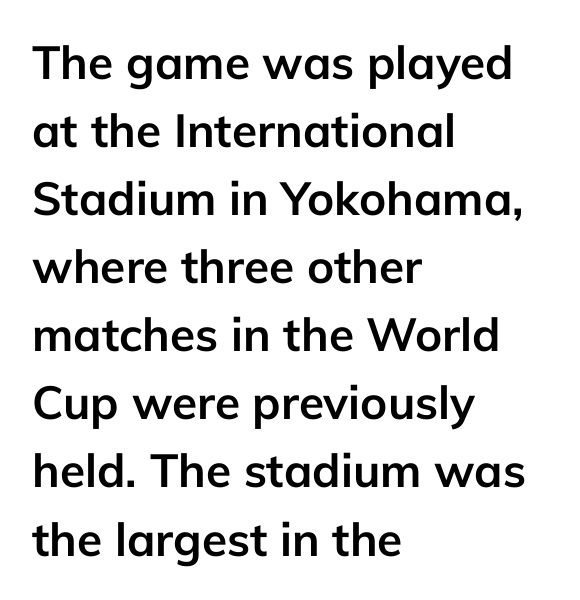
Characters remain perfectly vertical along every line. A typesetter would call this leading conventional body-copy spacing. Descenders hang freely into open space. Here the designer chose a conventional face with non-uniform glyph widths.
